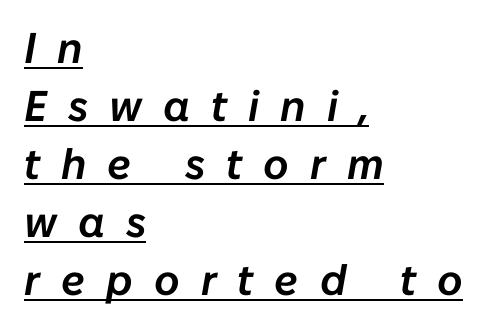
Q: Is the text italic (slanted)? A: Yes, it leans right by about 10 degrees.
Q: Is the text underlined? A: Yes.
Q: How is the paragraph aligned? A: Left-aligned.
Q: Is the spacing between letters normal or unusually wide? A: Unusually wide.
Q: Is the spacing between lines tight, normal or loose? A: Normal.
Q: Width (condensed, normal, or wide)? A: Normal.
Q: Stroke contrast? A: Low.
Q: x-height? A: Medium.
Q: Monospaced? A: No.
